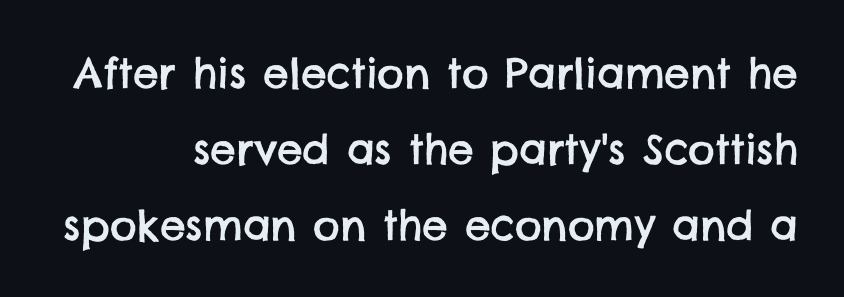
The image shows 41 px sans-serif type; set line spacing 1.85x, normal letter spacing, not underlined; low stroke contrast and a large x-height.
